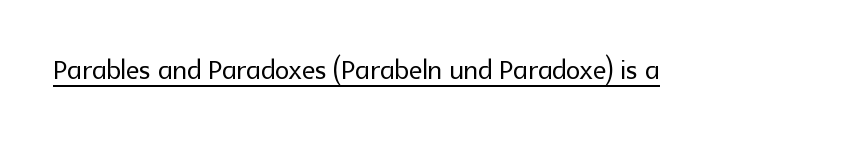
The image shows 36 px sans-serif type, upright; set normal letter spacing, underlined; a medium x-height.
